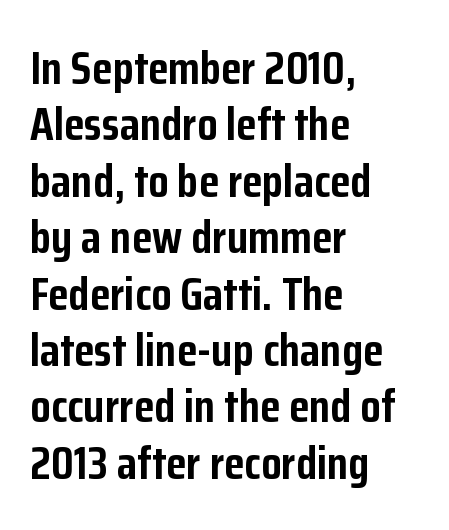
The image shows 47 px semibold, condensed sans-serif type, upright; set left-aligned, line spacing 1.2x, normal letter spacing, not underlined; low stroke contrast and a medium x-height.
